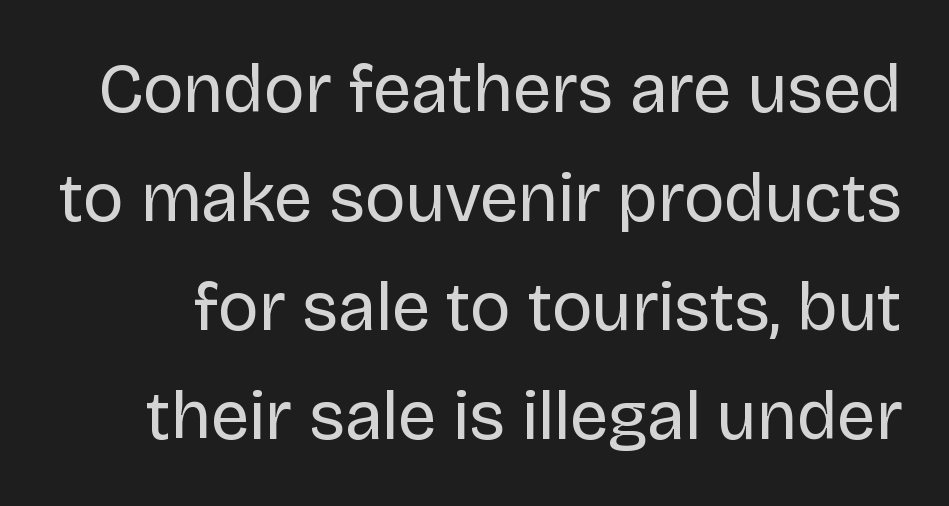
Q: Is the text bold? A: No.
Q: Is the text italic (slanted)? A: No, it is upright.
Q: Is the typeface a serif or a sans-serif typeface? A: Sans-serif.
Q: Is the text underlined? A: No.
Q: Is the spacing between letters normal or unusually wide? A: Normal.
Q: Is the spacing between lines tight, normal or loose? A: Normal.
Q: Width (condensed, normal, or wide)? A: Normal.
Q: Stroke contrast? A: Low.
Q: x-height? A: Large.
Q: Monospaced? A: No.
